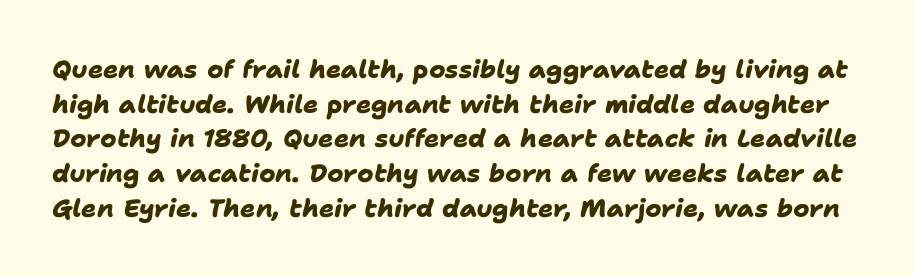
Q: Is the text bold? A: Yes.
Q: Is the text underlined? A: No.
Q: Is the spacing between letters normal or unusually wide? A: Normal.
Q: Is the spacing between lines tight, normal or loose? A: Normal.
